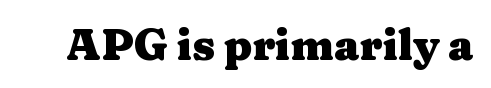
{"serif": "yes", "italic": "no", "bold": "yes", "weight": "heavy", "width": "wide", "stroke_contrast": "medium", "x_height": "medium", "monospaced": "no", "underline": "no", "letter_spacing": "normal", "letter_spacing_em": 0.0, "glyph_px": 43}
